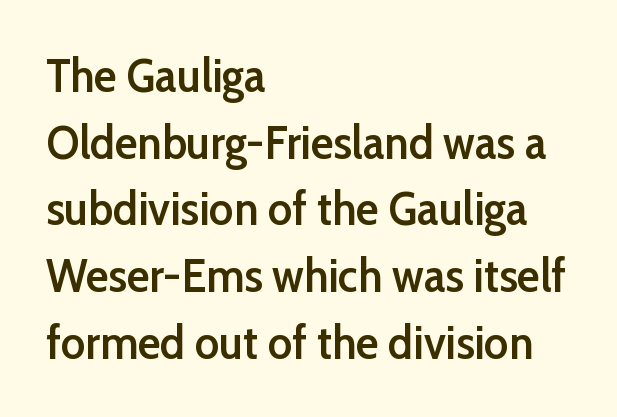
Q: Is the text bold? A: Semi-bold.
Q: Is the text italic (slanted)? A: No, it is upright.
Q: Is the typeface a serif or a sans-serif typeface? A: Sans-serif.
Q: Is the text underlined? A: No.
Q: How is the paragraph aligned? A: Left-aligned.
Q: Is the spacing between letters normal or unusually wide? A: Normal.
Q: Is the spacing between lines tight, normal or loose? A: Normal.
Q: Width (condensed, normal, or wide)? A: Normal.
Q: Stroke contrast? A: Low.
Q: x-height? A: Medium.
Q: Monospaced? A: No.
